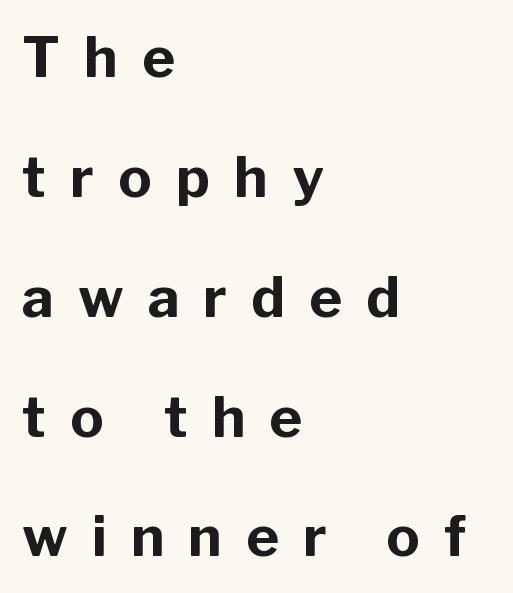
Q: Is the text bold? A: Yes.
Q: Is the text italic (slanted)? A: No, it is upright.
Q: Is the typeface a serif or a sans-serif typeface? A: Sans-serif.
Q: Is the text underlined? A: No.
Q: How is the paragraph aligned? A: Left-aligned.
Q: Is the spacing between letters normal or unusually wide? A: Unusually wide.
Q: Is the spacing between lines tight, normal or loose? A: Loose.
Q: Width (condensed, normal, or wide)? A: Normal.
Q: Stroke contrast? A: Low.
Q: x-height? A: Medium.
Q: Monospaced? A: No.
